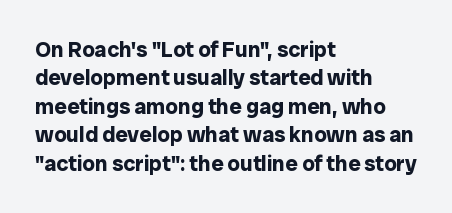
The image shows 22 px bold type, upright; set left-aligned, normal line spacing (1.29x), normal letter spacing, not underlined.
